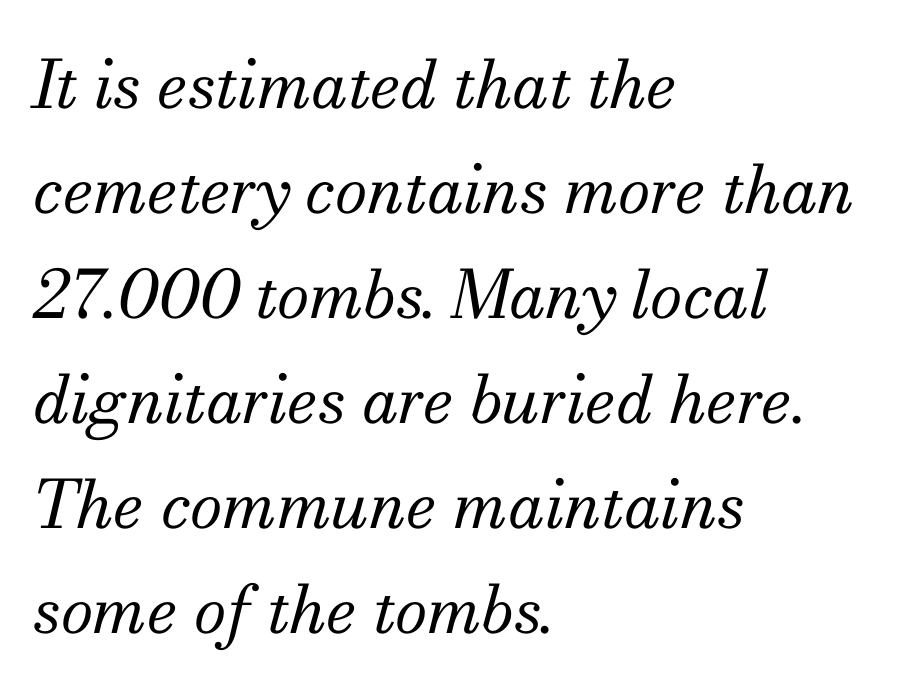
{"serif": "yes", "italic": "yes", "lean": "right", "slant_degrees": 13, "bold": "no", "weight": "regular", "width": "normal", "stroke_contrast": "medium", "x_height": "small", "monospaced": "no", "underline": "no", "align": "left", "line_spacing": "normal", "line_spacing_ratio": 1.59, "letter_spacing": "normal", "letter_spacing_em": 0.0, "glyph_px": 66}
